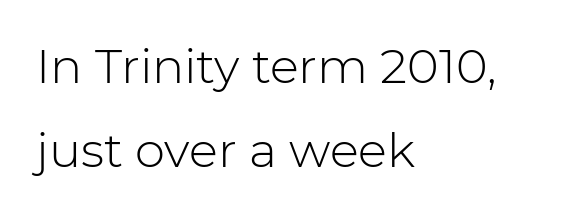
{"serif": "no", "italic": "no", "bold": "no", "weight": "light", "width": "normal", "stroke_contrast": "low", "x_height": "medium", "monospaced": "no", "underline": "no", "align": "left", "line_spacing_ratio": 1.76, "letter_spacing": "normal", "letter_spacing_em": 0.0, "glyph_px": 48}
